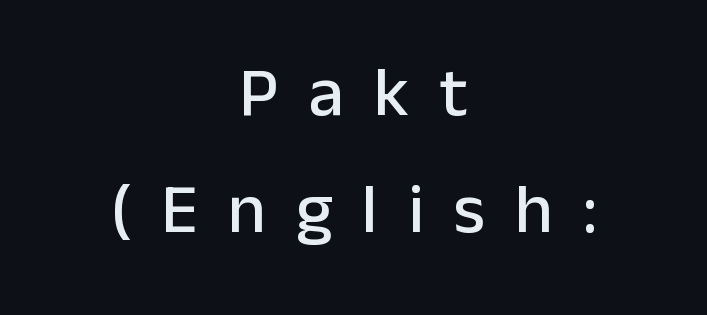
{"serif": "no", "italic": "no", "width": "normal", "stroke_contrast": "low", "x_height": "medium", "monospaced": "no", "underline": "no", "align": "center", "line_spacing": "normal", "line_spacing_ratio": 1.67, "letter_spacing": "wide", "letter_spacing_em": 0.43, "glyph_px": 70}
